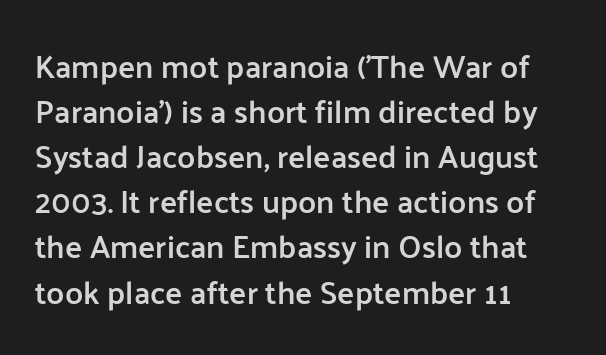
The image shows 32 px semibold sans-serif type, upright; set left-aligned, normal line spacing (1.41x), normal letter spacing, not underlined; low stroke contrast and a medium x-height.
